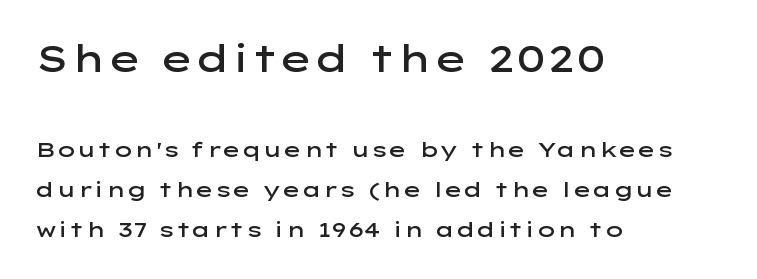
Does the bottom block carry the larger type? No, the top block does. Vertical strokes here are truly vertical. Where is the straight margin? On the left. Heft: intermediate — a semibold. These lines are rendered in a variable-pitch font. A clean baseline with only descenders dipping below it.
